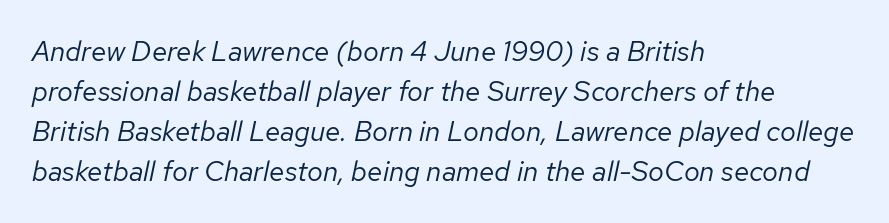
{"italic": "yes", "lean": "right", "slant_degrees": 12, "bold": "no", "weight": "regular", "width": "normal", "stroke_contrast": "low", "x_height": "medium", "monospaced": "no", "underline": "no", "align": "left", "line_spacing": "normal", "line_spacing_ratio": 1.43, "letter_spacing": "normal", "letter_spacing_em": 0.0, "glyph_px": 28}
